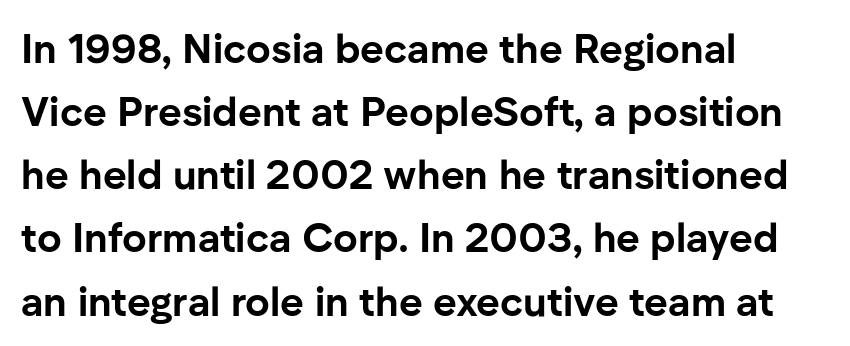
{"serif": "no", "italic": "no", "bold": "yes", "weight": "bold", "width": "normal", "stroke_contrast": "low", "x_height": "medium", "monospaced": "no", "underline": "no", "align": "left", "line_spacing": "normal", "line_spacing_ratio": 1.54, "letter_spacing": "normal", "letter_spacing_em": 0.0, "glyph_px": 41}
